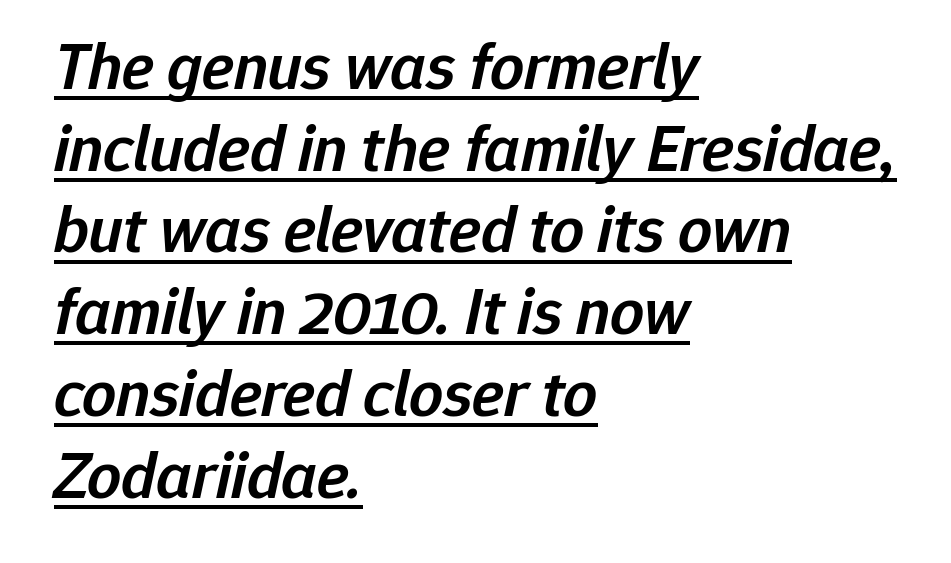
Q: Is the text bold? A: Semi-bold.
Q: Is the text italic (slanted)? A: Yes, it leans right by about 12 degrees.
Q: Is the text underlined? A: Yes.
Q: How is the paragraph aligned? A: Left-aligned.
Q: Is the spacing between letters normal or unusually wide? A: Normal.
Q: Width (condensed, normal, or wide)? A: Normal.
Q: Stroke contrast? A: Low.
Q: x-height? A: Medium.
Q: Monospaced? A: No.
